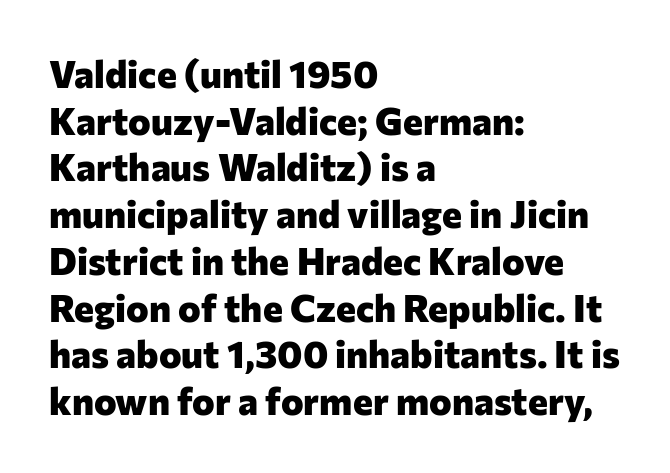
The image shows 38 px heavy sans-serif type, upright; set left-aligned, line spacing 1.23x, normal letter spacing, not underlined; low stroke contrast and a medium x-height.
